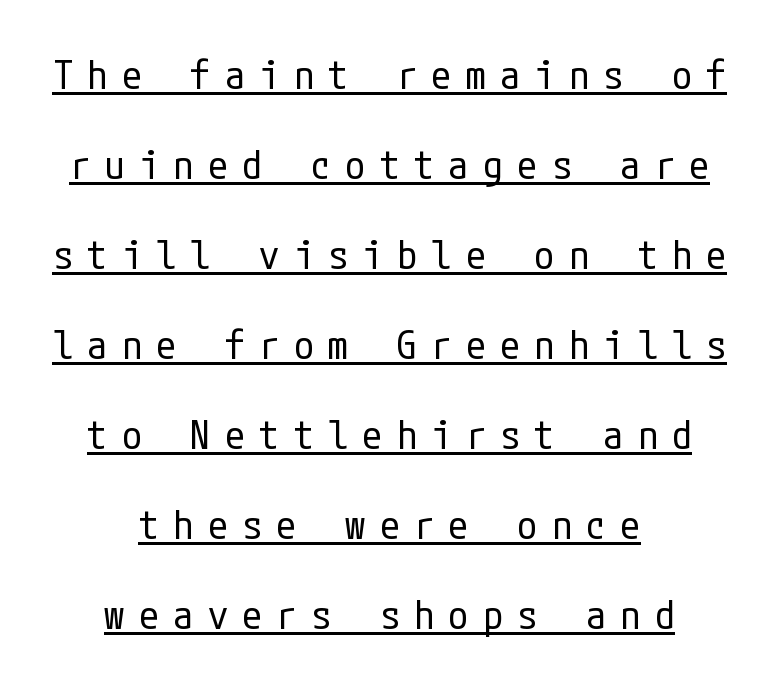
Beneath each row of characters lies a ruled line. Does the copy run flush right? No — it is centered line by line. No heavy texture on the line: the type isn't bold. Is the letter spacing exaggerated? Yes — the characters are pushed far apart.
